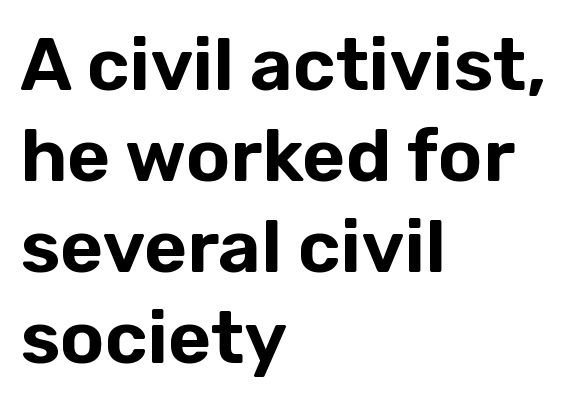
{"serif": "no", "italic": "no", "width": "normal", "stroke_contrast": "low", "x_height": "medium", "monospaced": "no", "underline": "no", "align": "left", "line_spacing_ratio": 1.23, "letter_spacing": "normal", "letter_spacing_em": 0.0, "glyph_px": 74}
